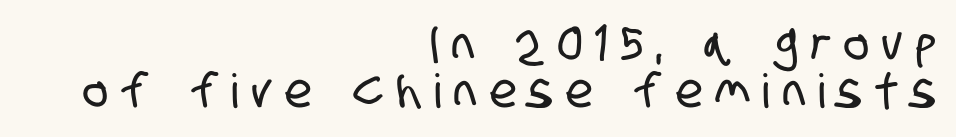
{"serif": "no", "width": "condensed", "stroke_contrast": "low", "x_height": "large", "monospaced": "no", "underline": "no", "align": "right", "line_spacing": "tight", "line_spacing_ratio": 1.0, "letter_spacing": "wide", "letter_spacing_em": 0.29, "glyph_px": 47}
